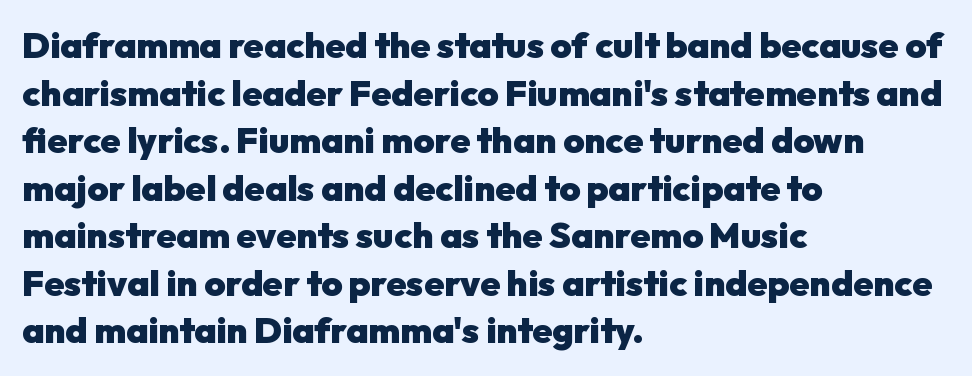
Q: Is the text bold? A: Yes.
Q: Is the text italic (slanted)? A: No, it is upright.
Q: Is the typeface a serif or a sans-serif typeface? A: Sans-serif.
Q: Is the text underlined? A: No.
Q: How is the paragraph aligned? A: Left-aligned.
Q: Is the spacing between letters normal or unusually wide? A: Normal.
Q: Is the spacing between lines tight, normal or loose? A: Normal.
Q: Width (condensed, normal, or wide)? A: Normal.
Q: Stroke contrast? A: Low.
Q: x-height? A: Medium.
Q: Monospaced? A: No.
